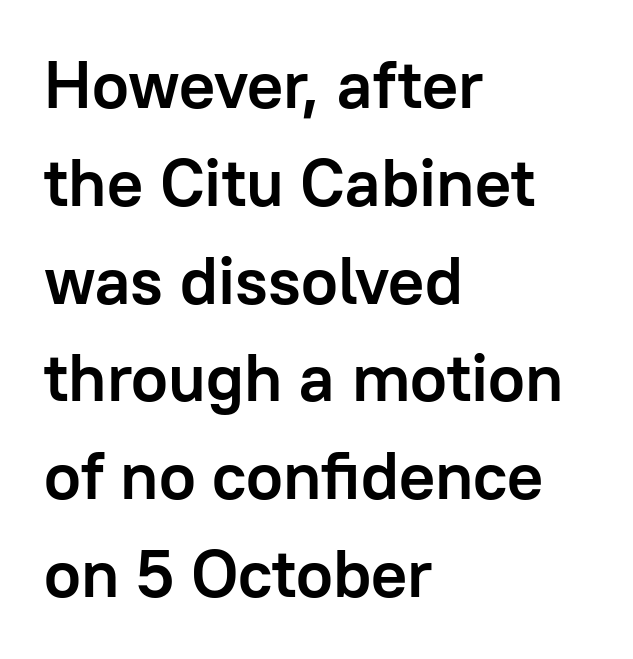
Q: Is the text bold? A: Yes.
Q: Is the text italic (slanted)? A: No, it is upright.
Q: Is the typeface a serif or a sans-serif typeface? A: Sans-serif.
Q: Is the text underlined? A: No.
Q: How is the paragraph aligned? A: Left-aligned.
Q: Is the spacing between letters normal or unusually wide? A: Normal.
Q: Is the spacing between lines tight, normal or loose? A: Normal.
Q: Width (condensed, normal, or wide)? A: Normal.
Q: Stroke contrast? A: Low.
Q: x-height? A: Medium.
Q: Monospaced? A: No.
